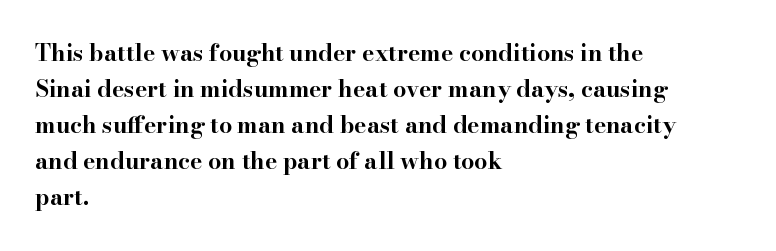
Notice how descenders clear the ascenders below comfortably — that's standard leading. The sample has been set heavy, in full bold. Italic? Not at all — the glyphs are vertical. A bare baseline throughout the passage. The rag falls on the right side of this text block. Inter-character spacing is left at the font's built-in metrics.
